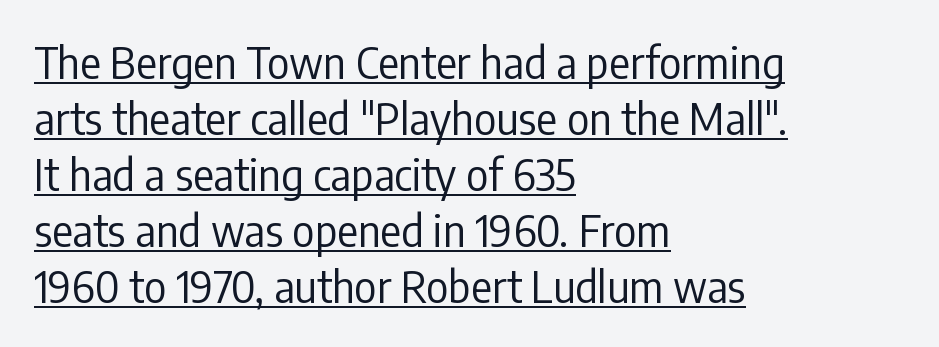
{"serif": "no", "italic": "no", "bold": "no", "weight": "regular", "width": "condensed", "stroke_contrast": "low", "x_height": "medium", "monospaced": "no", "underline": "yes", "align": "left", "line_spacing": "normal", "line_spacing_ratio": 1.3, "letter_spacing": "normal", "letter_spacing_em": 0.0, "glyph_px": 43}
